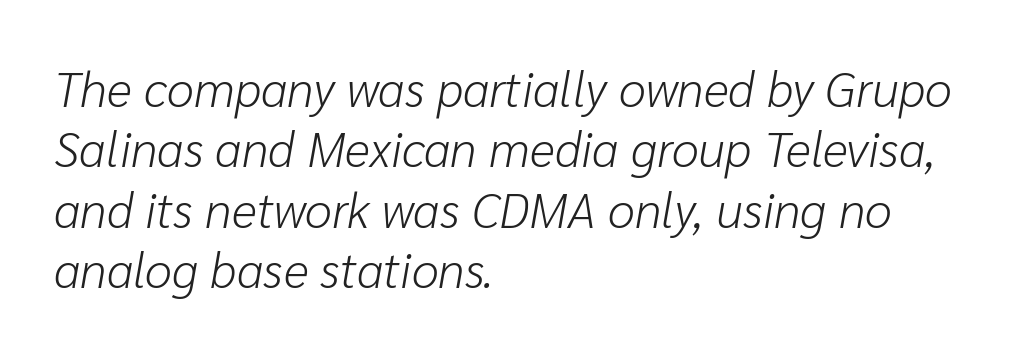
{"italic": "yes", "lean": "right", "slant_degrees": 10, "bold": "no", "weight": "light", "width": "normal", "stroke_contrast": "low", "x_height": "medium", "monospaced": "no", "underline": "no", "align": "left", "line_spacing_ratio": 1.23, "letter_spacing": "normal", "letter_spacing_em": 0.0, "glyph_px": 49}
